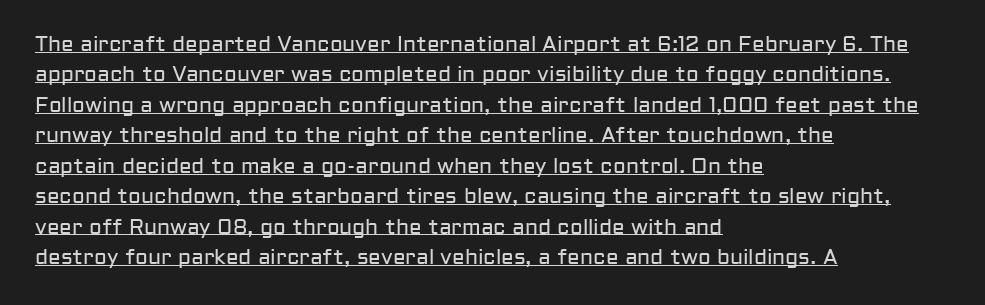
The image shows 21 px text type, upright; set left-aligned, normal line spacing (1.45x), normal letter spacing, underlined.
